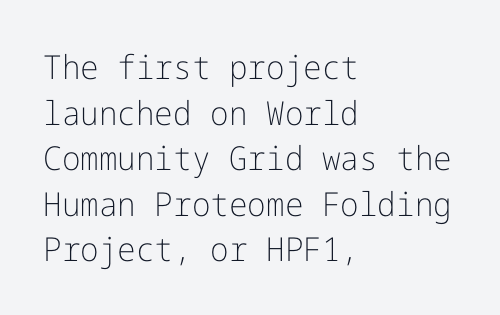
The image shows 33 px light sans-serif type, upright; set left-aligned, normal line spacing (1.38x), normal letter spacing, not underlined; low stroke contrast and a medium x-height.
